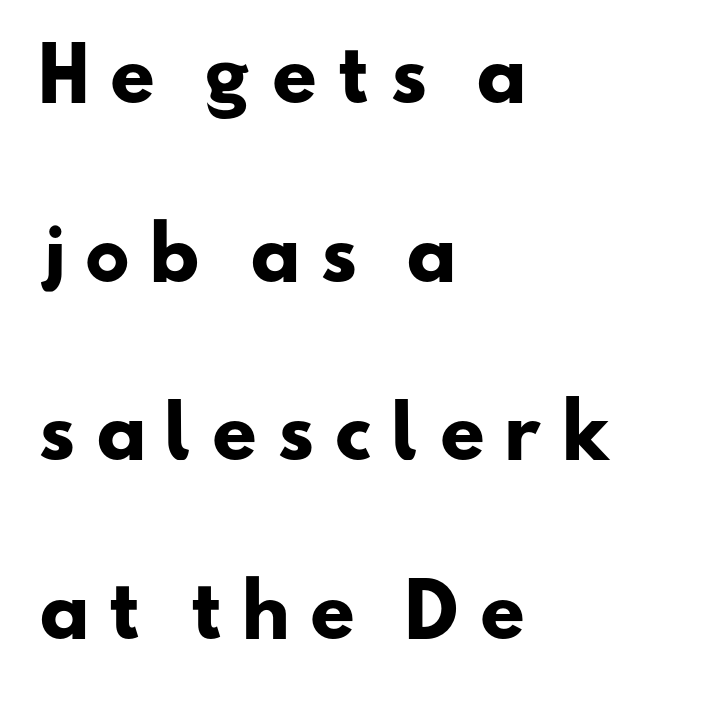
{"serif": "no", "bold": "yes", "weight": "heavy", "width": "wide", "stroke_contrast": "low", "x_height": "small", "monospaced": "no", "underline": "no", "align": "left", "line_spacing": "loose", "line_spacing_ratio": 2.48, "letter_spacing": "wide", "letter_spacing_em": 0.24, "glyph_px": 72}
